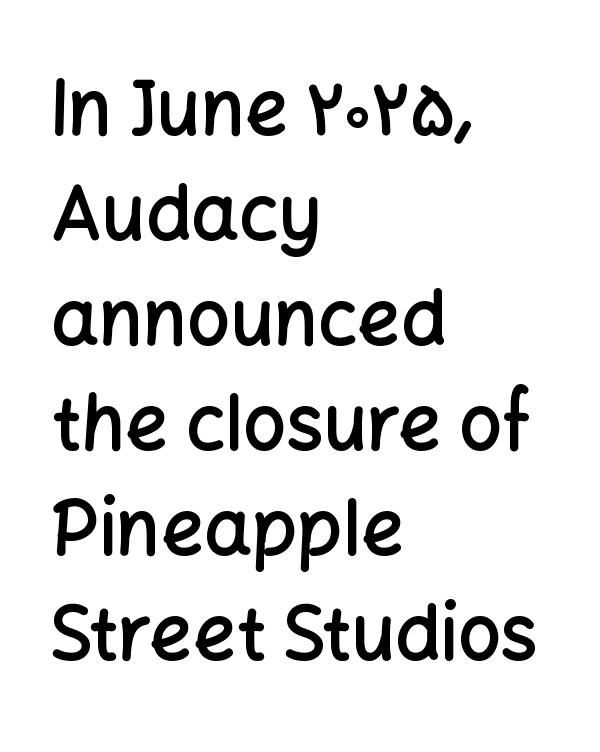
Q: Is the text bold? A: Semi-bold.
Q: Is the text italic (slanted)? A: No, it is upright.
Q: Is the typeface a serif or a sans-serif typeface? A: Sans-serif.
Q: Is the text underlined? A: No.
Q: How is the paragraph aligned? A: Left-aligned.
Q: Is the spacing between letters normal or unusually wide? A: Normal.
Q: Is the spacing between lines tight, normal or loose? A: Normal.
Q: Width (condensed, normal, or wide)? A: Normal.
Q: Stroke contrast? A: Low.
Q: x-height? A: Medium.
Q: Monospaced? A: No.
